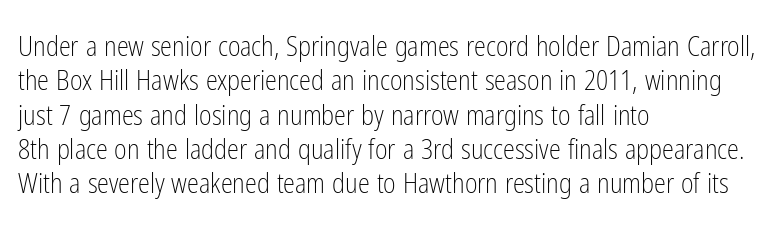
The letterforms sit at book weight or below. Honestly, the letter spacing is just normal — you wouldn't notice it. The type sits square on the baseline with zero lean. Unmarked baselines from the first word to the last. The text block is weighted toward the left margin, trailing off unevenly rightward. The designer left line spacing at the default.
